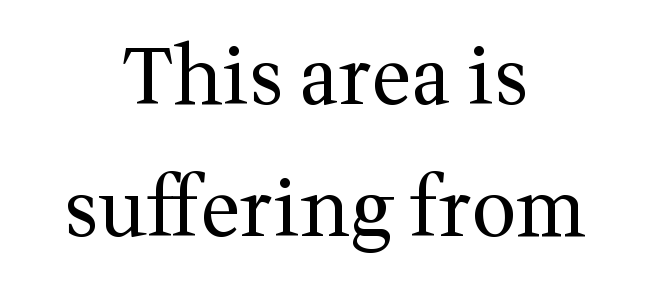
Q: Is the text bold? A: No.
Q: Is the text italic (slanted)? A: No, it is upright.
Q: Is the typeface a serif or a sans-serif typeface? A: Serif.
Q: Is the text underlined? A: No.
Q: How is the paragraph aligned? A: Centered.
Q: Is the spacing between letters normal or unusually wide? A: Normal.
Q: Is the spacing between lines tight, normal or loose? A: Normal.
Q: Width (condensed, normal, or wide)? A: Normal.
Q: Stroke contrast? A: Medium.
Q: x-height? A: Medium.
Q: Monospaced? A: No.
